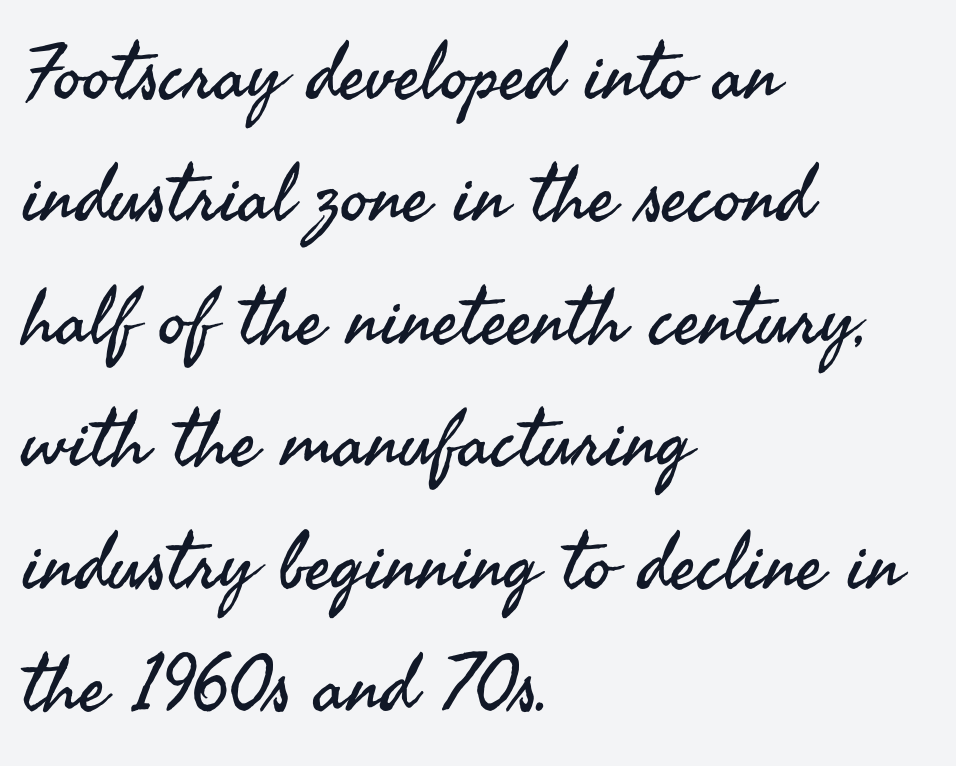
{"serif": "no", "bold": "no", "weight": "regular", "width": "normal", "stroke_contrast": "medium", "x_height": "small", "monospaced": "no", "underline": "no", "align": "left", "line_spacing": "normal", "line_spacing_ratio": 1.57, "letter_spacing": "normal", "letter_spacing_em": 0.0, "glyph_px": 78}
